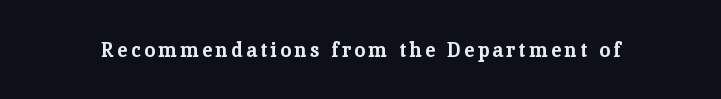
The type sits square on the baseline with zero lean. Lines of text with bare space underneath. Does the weight exceed regular? Yes, all the way to bold.
